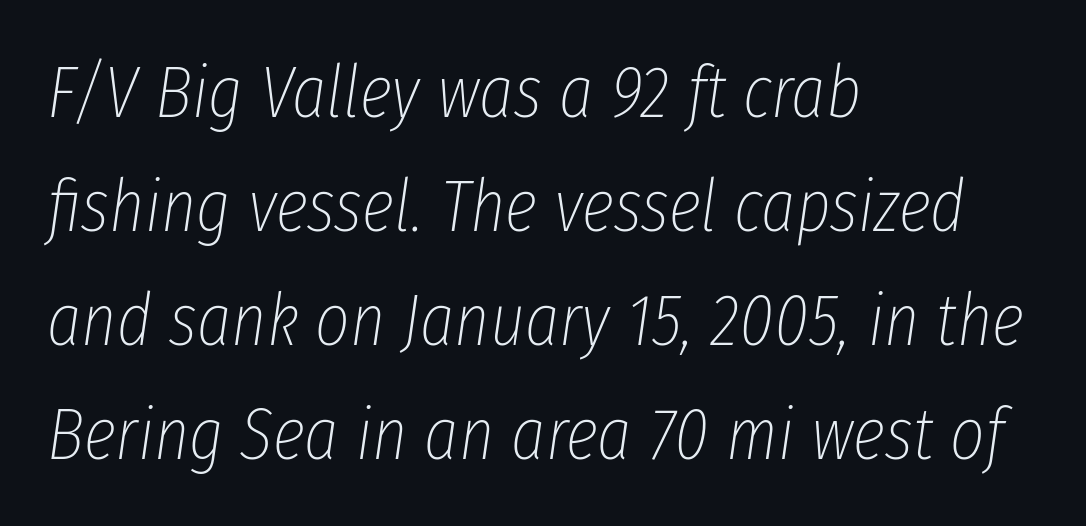
The image shows 74 px thin, condensed type, italic (leaning right); set left-aligned, normal line spacing (1.54x), normal letter spacing, not underlined; low stroke contrast and a medium x-height.
